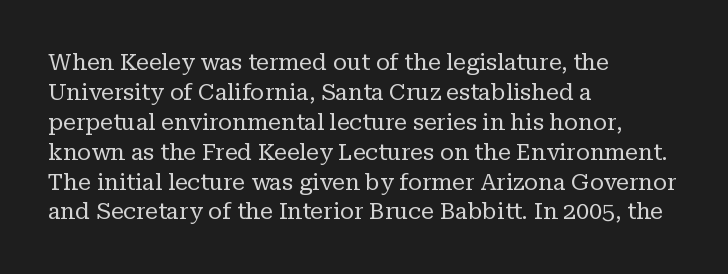
{"italic": "no", "bold": "no", "underline": "no", "align": "left", "line_spacing": "normal", "line_spacing_ratio": 1.3, "letter_spacing": "normal", "letter_spacing_em": 0.0, "glyph_px": 23}
